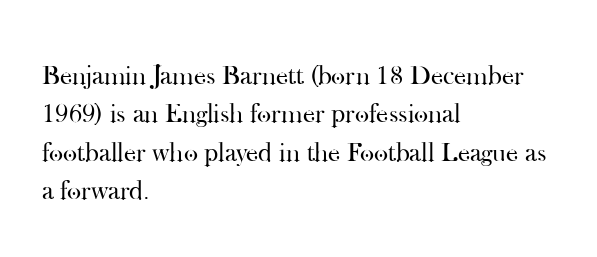
Every row of glyphs begins at an identical x-position on the left. A roman cut, with each character standing at attention. Does the leading feel generous? No, just average. The tracking reads as untouched default to a designer's eye.
